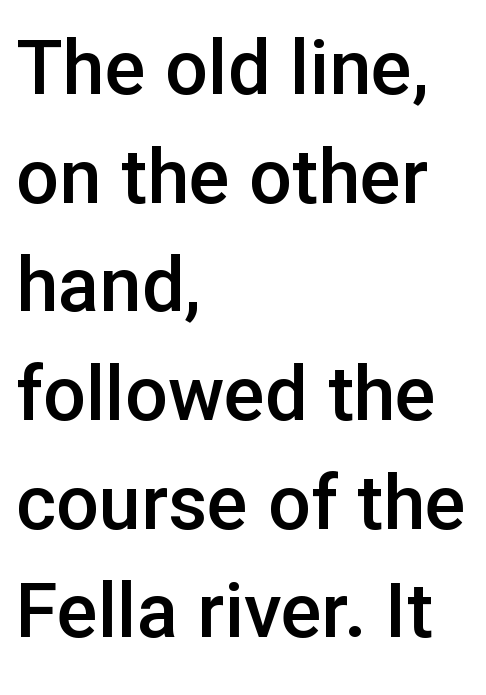
Q: Is the text bold? A: Semi-bold.
Q: Is the text italic (slanted)? A: No, it is upright.
Q: Is the typeface a serif or a sans-serif typeface? A: Sans-serif.
Q: Is the text underlined? A: No.
Q: How is the paragraph aligned? A: Left-aligned.
Q: Is the spacing between letters normal or unusually wide? A: Normal.
Q: Is the spacing between lines tight, normal or loose? A: Normal.
Q: Width (condensed, normal, or wide)? A: Normal.
Q: Stroke contrast? A: Low.
Q: x-height? A: Medium.
Q: Monospaced? A: No.
